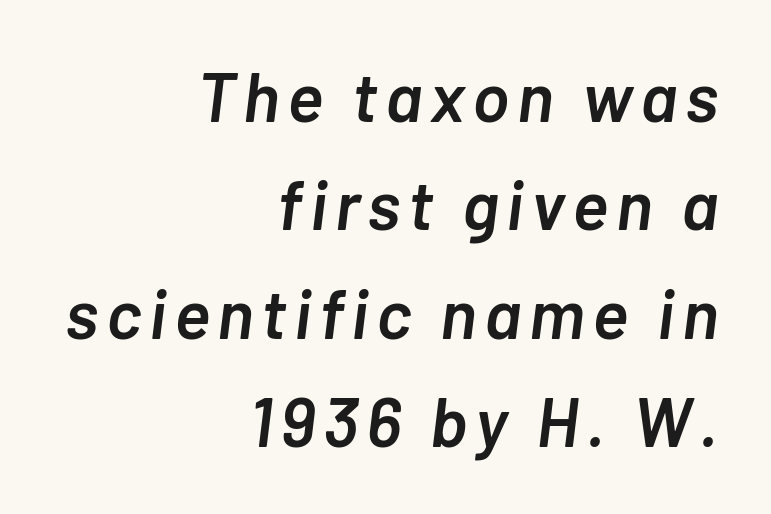
The image shows 69 px semibold type, italic (leaning right); set right-aligned, normal line spacing (1.57x), not underlined; low stroke contrast and a medium x-height.
